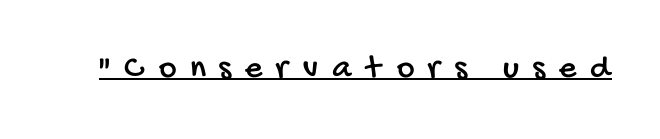
Q: Is the typeface a serif or a sans-serif typeface? A: Sans-serif.
Q: Is the text underlined? A: Yes.
Q: Is the spacing between letters normal or unusually wide? A: Unusually wide.
Q: Width (condensed, normal, or wide)? A: Condensed.
Q: Stroke contrast? A: Low.
Q: x-height? A: Large.
Q: Monospaced? A: No.
